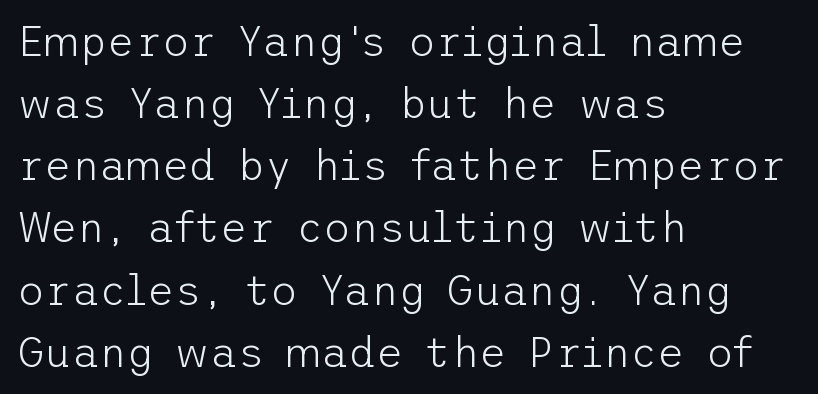
These lines are composed in type without serifs. The leading is moderate, giving the passage an even texture. Rendered with straight, roman letterforms. No extra tracking has been applied to these lines. The compositor pushed each line to the left boundary. Ink coverage per letter is moderate at most.
